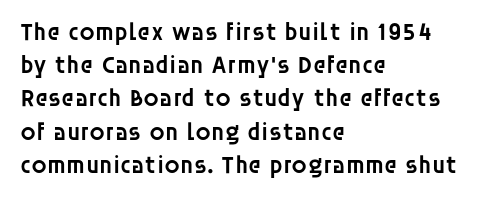
{"italic": "no", "bold": "semi", "underline": "no", "align": "left", "line_spacing": "normal", "line_spacing_ratio": 1.33, "letter_spacing": "normal", "letter_spacing_em": 0.0, "glyph_px": 25}
